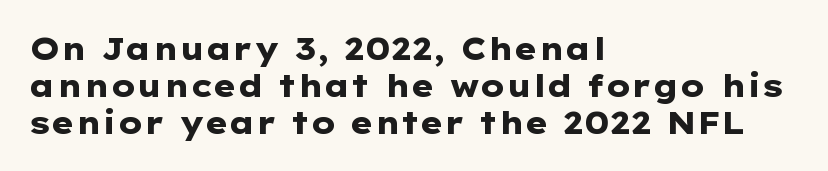
Do the letters lean? They stand straight. Here the designer chose a conventional face with non-uniform glyph widths. Nothing unusual about the tracking: characters are spaced as the font intends. Font category for this specimen: sans-serif. Quick note: underline off. As a designer I'd log this as weight 700, bold.
